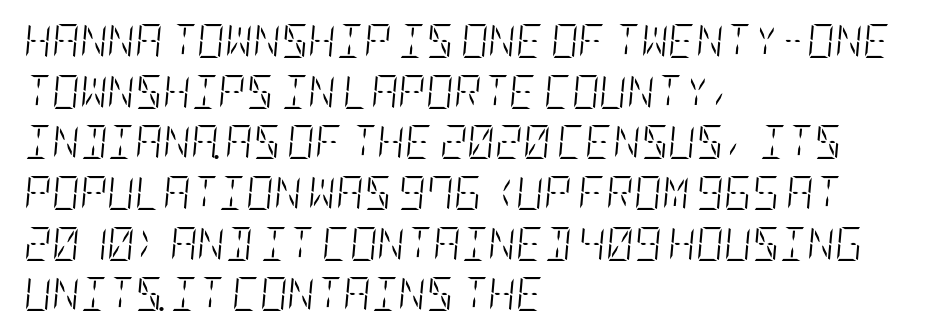
{"italic": "yes", "lean": "right", "slant_degrees": 5, "bold": "no", "weight": "light", "width": "condensed", "stroke_contrast": "low", "x_height": "large", "underline": "no", "align": "left", "line_spacing": "normal", "line_spacing_ratio": 1.49, "letter_spacing": "normal", "letter_spacing_em": 0.0, "glyph_px": 34}
